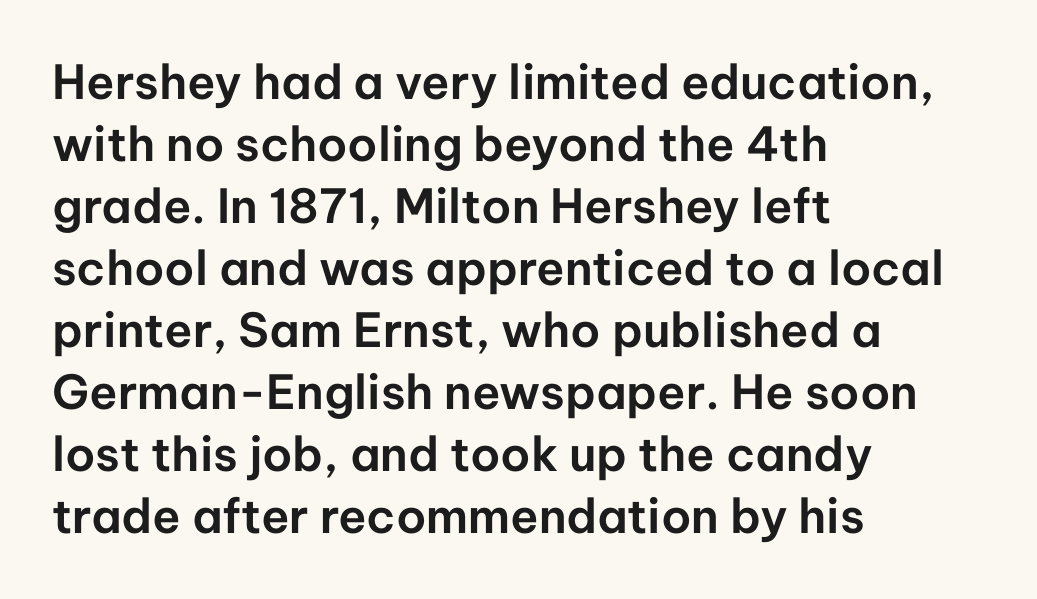
The image shows 47 px sans-serif type, upright; set left-aligned, normal line spacing (1.32x), normal letter spacing, not underlined; low stroke contrast and a medium x-height.
